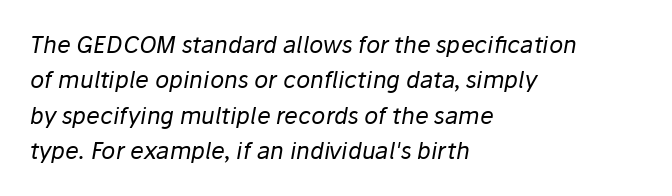
The image shows 23 px text type, italic (leaning right); set left-aligned, normal line spacing (1.54x), normal letter spacing, not underlined.
